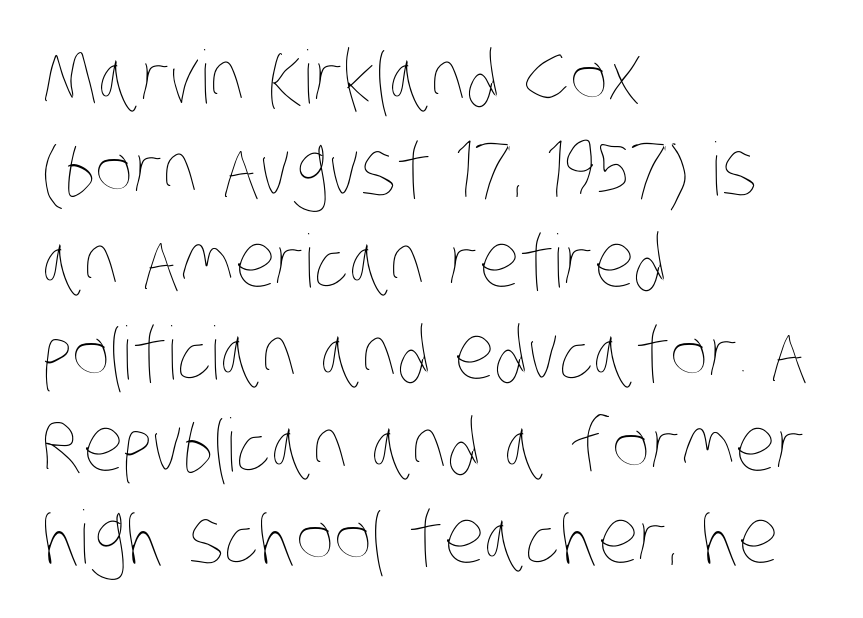
This sample keeps an unexceptional amount of space between lines. Casual observation: everything's shoved over to the left. Caption: standard tracking, unaltered. Underline: absent. The font sits on the lighter half of the weight spectrum, regular included.
